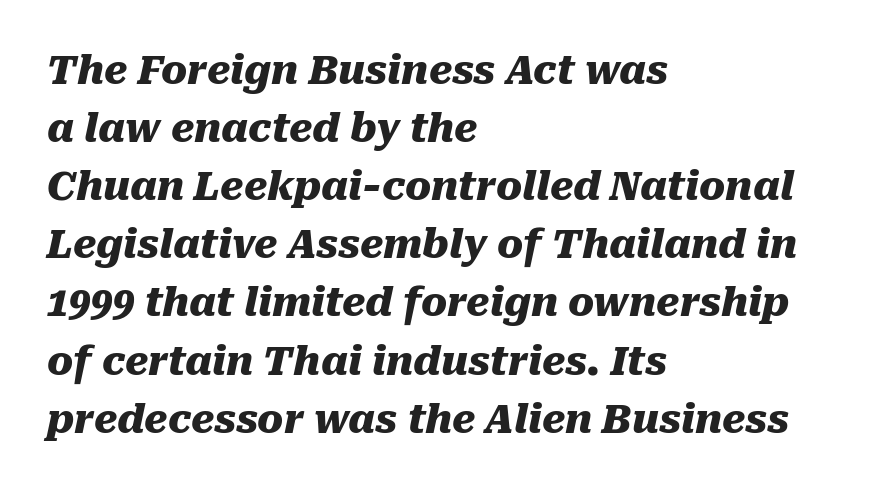
This sample uses plain, unmodified letter spacing. Notice how the passage keeps a crisp vertical edge on the left only. Is this a fixed-width face? No — the glyphs have proportional, varying widths. An italicized treatment has been applied to the whole sample. Descender tails drop into unmarked territory. Leading: standard.
